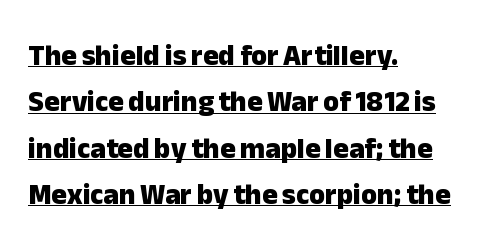
{"serif": "no", "italic": "no", "bold": "yes", "weight": "heavy", "width": "normal", "stroke_contrast": "low", "x_height": "medium", "monospaced": "no", "underline": "yes", "align": "left", "line_spacing": "normal", "line_spacing_ratio": 1.6, "letter_spacing": "normal", "letter_spacing_em": 0.0, "glyph_px": 29}
